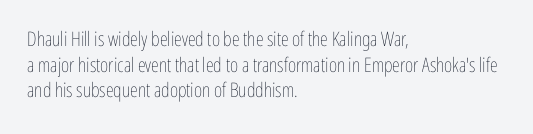
The weight would be labelled regular, book, light, or lighter still. Tall strokes in this sample are plumb rather than angled. These lines stack with their left ends in a neat column. Unmarked baselines from the first word to the last. Regular leading. A typesetter would call this zero additional tracking.
